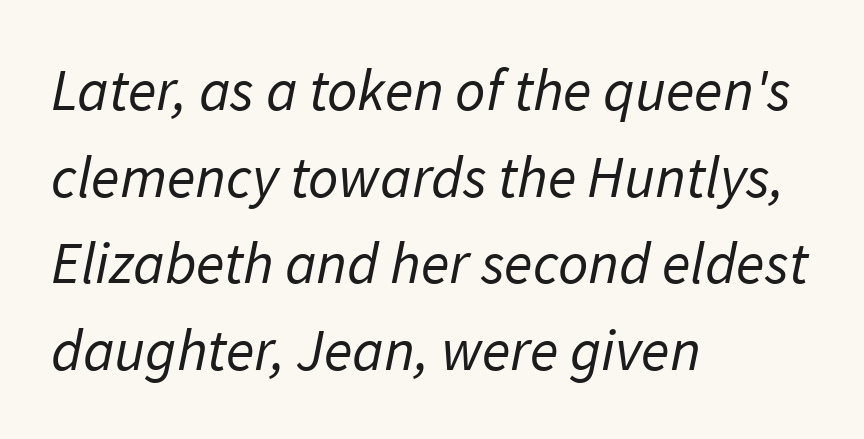
{"serif": "no", "bold": "no", "weight": "regular", "width": "normal", "stroke_contrast": "low", "x_height": "medium", "monospaced": "no", "underline": "no", "align": "left", "line_spacing": "normal", "line_spacing_ratio": 1.47, "letter_spacing": "normal", "letter_spacing_em": 0.0, "glyph_px": 59}
